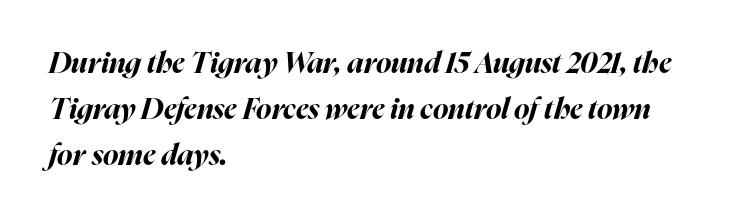
The image shows 29 px bold type, italic (leaning right); set left-aligned, normal line spacing (1.58x), normal letter spacing, not underlined; high stroke contrast and a medium x-height.
